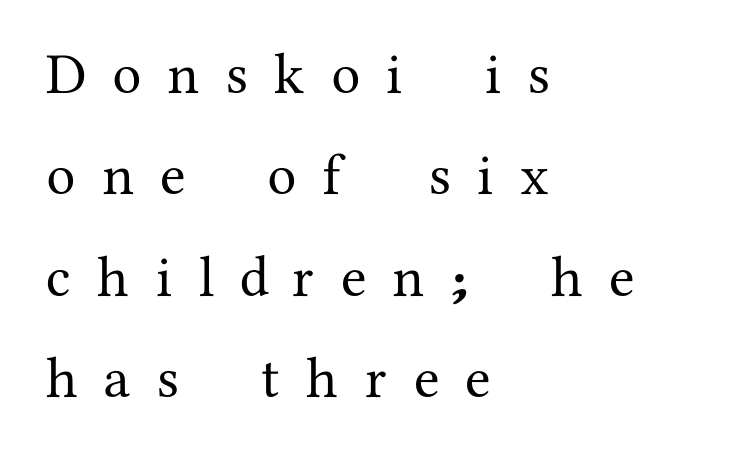
The area under the type is left untouched. Examine the stroke ends and you'll spot serifs. Do the letters lean? They stand straight. Looks like regular typesetting: each glyph gets only the width it needs. Between one letter and the next there's a generous, obvious gap.
